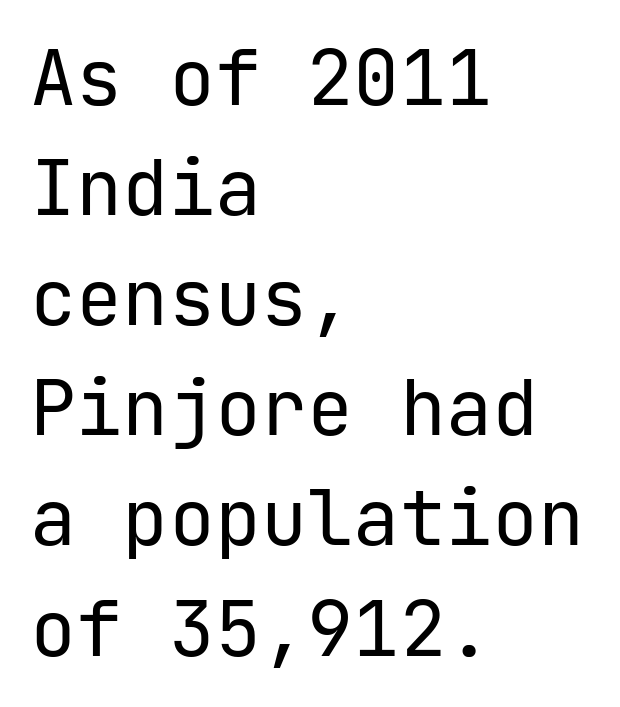
Q: Is the text bold? A: No.
Q: Is the text italic (slanted)? A: No, it is upright.
Q: Is the typeface a serif or a sans-serif typeface? A: Sans-serif.
Q: Is the text underlined? A: No.
Q: How is the paragraph aligned? A: Left-aligned.
Q: Is the spacing between letters normal or unusually wide? A: Normal.
Q: Is the spacing between lines tight, normal or loose? A: Normal.
Q: Width (condensed, normal, or wide)? A: Normal.
Q: Stroke contrast? A: Low.
Q: x-height? A: Medium.
Q: Monospaced? A: Yes.
